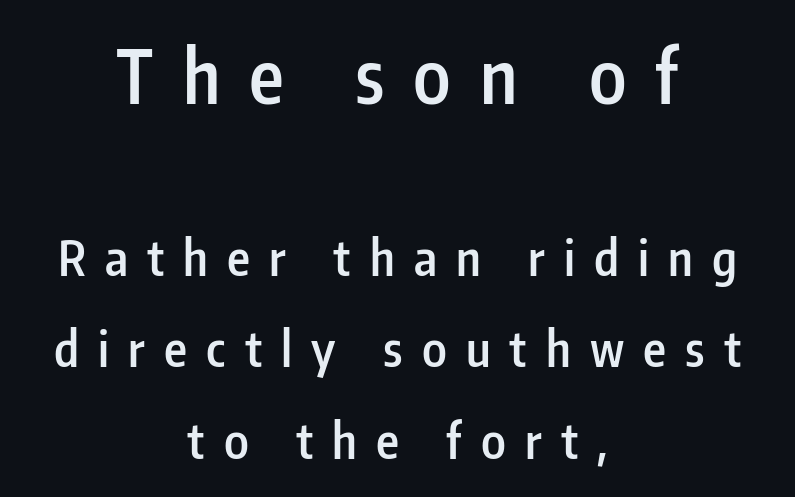
Q: Is the text bold? A: Semi-bold.
Q: Is the text italic (slanted)? A: No, it is upright.
Q: Is the typeface a serif or a sans-serif typeface? A: Sans-serif.
Q: Is the text underlined? A: No.
Q: How is the paragraph aligned? A: Centered.
Q: Is the spacing between letters normal or unusually wide? A: Unusually wide.
Q: Which block of text is set in a larger size, the first (top) or the second (bottom)? A: The first (top) one.
Q: Width (condensed, normal, or wide)? A: Condensed.
Q: Stroke contrast? A: Low.
Q: x-height? A: Medium.
Q: Monospaced? A: No.
